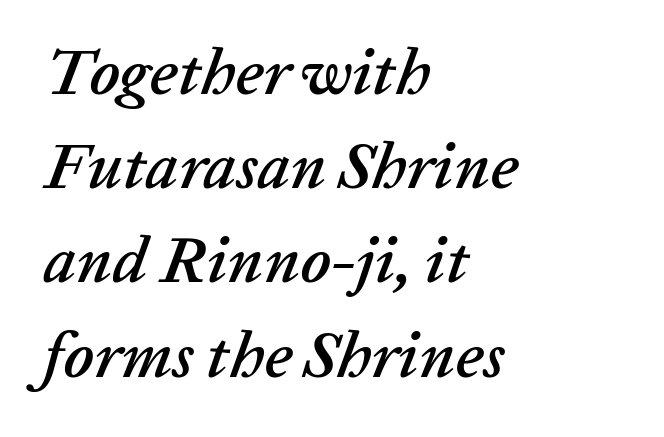
{"italic": "yes", "lean": "right", "slant_degrees": 20, "width": "normal", "stroke_contrast": "low", "x_height": "medium", "monospaced": "no", "underline": "no", "align": "left", "line_spacing": "normal", "line_spacing_ratio": 1.45, "letter_spacing": "normal", "letter_spacing_em": 0.0, "glyph_px": 65}
